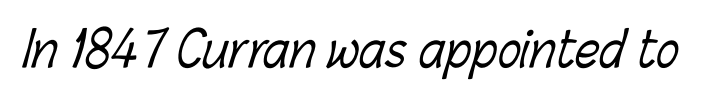
{"bold": "no", "weight": "light", "width": "condensed", "stroke_contrast": "low", "x_height": "medium", "monospaced": "no", "underline": "no", "letter_spacing": "normal", "letter_spacing_em": 0.0, "glyph_px": 48}
